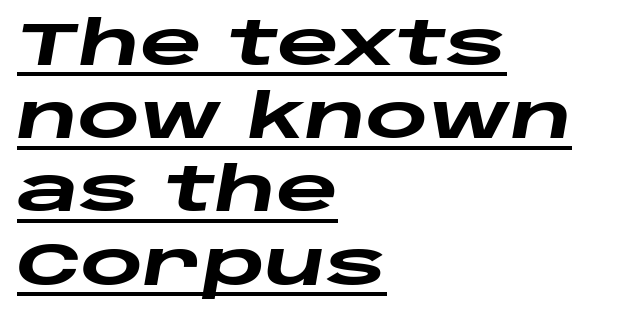
Q: Is the text bold? A: Yes.
Q: Is the text italic (slanted)? A: Yes, it leans right by about 10 degrees.
Q: Is the text underlined? A: Yes.
Q: How is the paragraph aligned? A: Left-aligned.
Q: Is the spacing between letters normal or unusually wide? A: Normal.
Q: Width (condensed, normal, or wide)? A: Wide.
Q: Stroke contrast? A: Low.
Q: x-height? A: Large.
Q: Monospaced? A: No.
